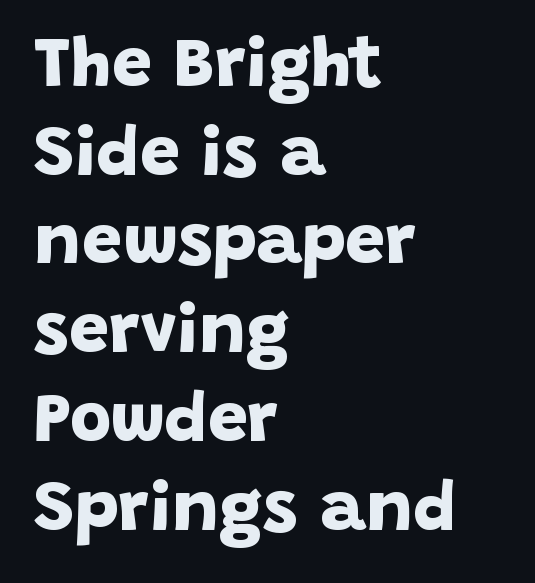
On the weight axis this lands at bold, roughly 700. Interline gaps are of average width in this sample. Font category for this specimen: sans-serif. Spacing between characters is what you'd get straight out of the box. Any mark beneath the type? The region is blank. Visually the block forms a straight wall on the left and a jagged coastline on the right.
